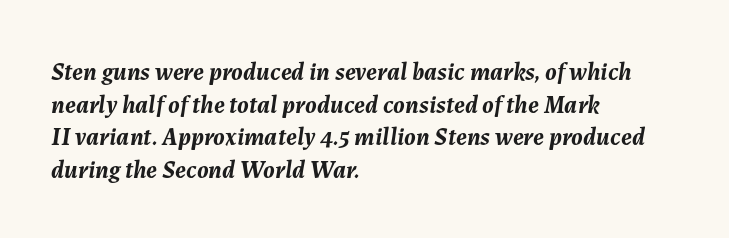
{"italic": "yes", "lean": "right", "slant_degrees": 7, "bold": "yes", "underline": "no", "align": "left", "line_spacing": "normal", "line_spacing_ratio": 1.31, "letter_spacing": "normal", "letter_spacing_em": 0.0, "glyph_px": 25}
